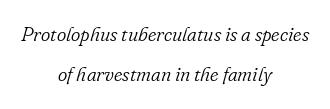
{"italic": "yes", "lean": "right", "slant_degrees": 16, "bold": "no", "underline": "no", "align": "center", "line_spacing": "loose", "line_spacing_ratio": 2.02, "letter_spacing": "normal", "letter_spacing_em": 0.0, "glyph_px": 20}
